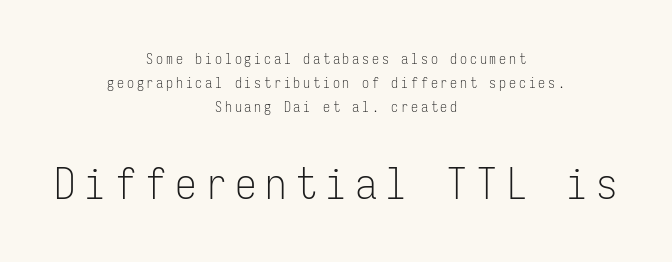
{"serif": "no", "italic": "no", "bold": "no", "weight": "light", "width": "condensed", "stroke_contrast": "low", "x_height": "medium", "monospaced": "yes", "underline": "no", "align": "center", "line_spacing_ratio": 1.72, "letter_spacing": "wide", "letter_spacing_em": 0.2, "larger_block": "second", "size_ratio": 3.07, "glyph_px": 43}
